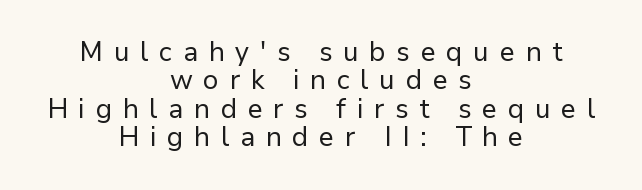
The image shows 27 px text type, upright; set centered, tight line spacing (1.05x), unusually wide letter spacing (+0.39 em), not underlined.
